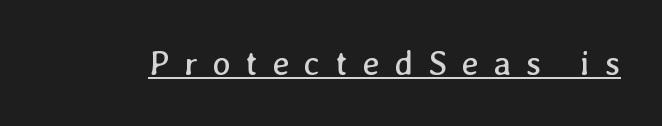
Caption: expanded tracking, letters set apart. The rendered words wear a rule along their underside. The rendering uses natural spacing where letterforms have individual widths. The weight would be labelled regular, book, light, or lighter still.
